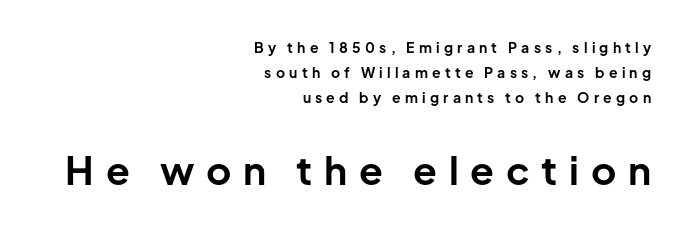
The image shows 39 px bold sans-serif type, upright; set right-aligned, line spacing 1.78x, unusually wide letter spacing (+0.3 em), not underlined; the second (bottom) block is 2.79x larger; low stroke contrast and a medium x-height.
